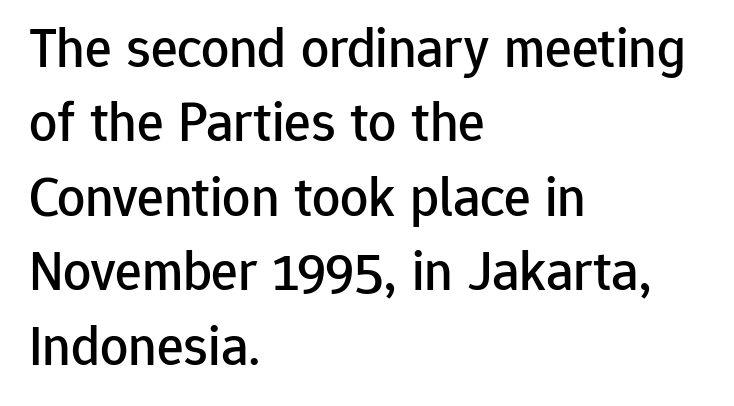
{"serif": "no", "italic": "no", "width": "normal", "stroke_contrast": "low", "x_height": "medium", "monospaced": "no", "underline": "no", "align": "left", "line_spacing": "normal", "line_spacing_ratio": 1.33, "letter_spacing": "normal", "letter_spacing_em": 0.0, "glyph_px": 56}
